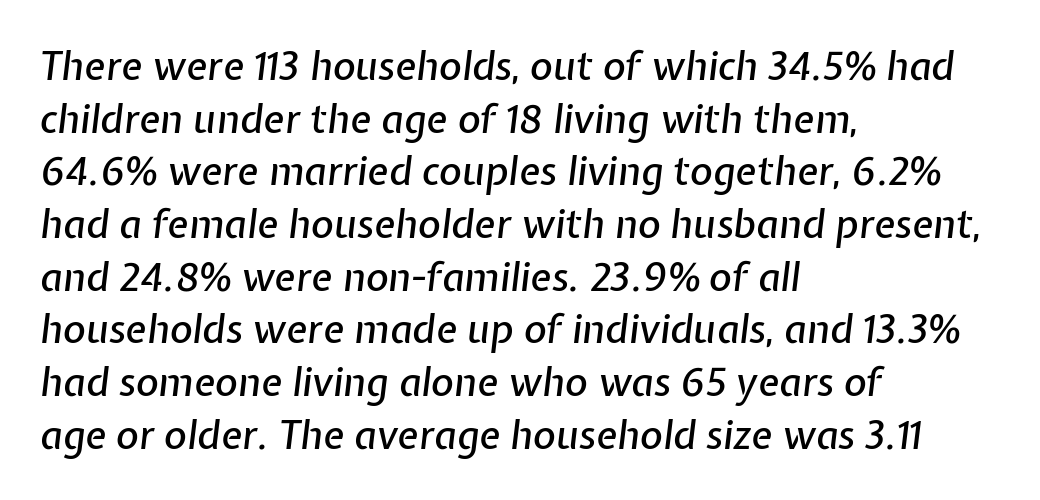
This sample uses plain, unmodified letter spacing. Lines of text with bare space underneath. Horizontal bands of white between lines are of average thickness. The font's italic variant was chosen for this text.
